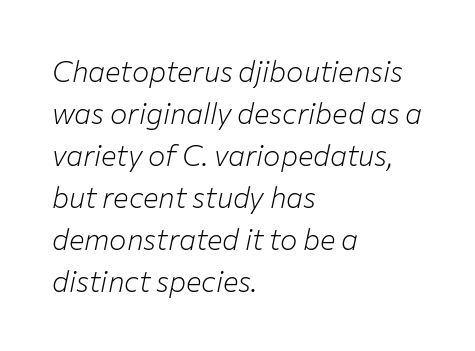
Looks like regular typesetting: each glyph gets only the width it needs. Just letters on the line, the space beneath them empty. In terms of posture, this sample is oblique. Line beginnings align vertically; line endings do not. The strokes carry an ordinary text weight at most. Nobody touched the tracking dial on this one.
